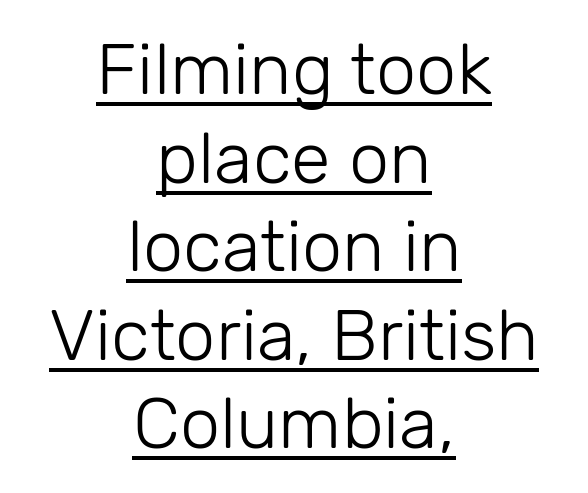
Q: Is the text bold? A: No.
Q: Is the text italic (slanted)? A: No, it is upright.
Q: Is the typeface a serif or a sans-serif typeface? A: Sans-serif.
Q: Is the text underlined? A: Yes.
Q: How is the paragraph aligned? A: Centered.
Q: Is the spacing between letters normal or unusually wide? A: Normal.
Q: Width (condensed, normal, or wide)? A: Normal.
Q: Stroke contrast? A: Low.
Q: x-height? A: Medium.
Q: Monospaced? A: No.
